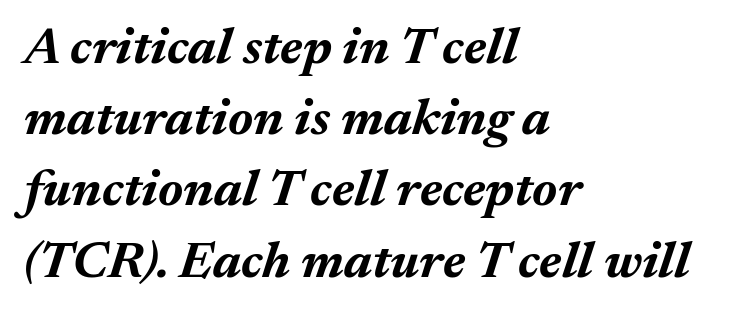
The image shows 52 px bold type, italic (leaning right); set left-aligned, normal line spacing (1.37x), normal letter spacing, not underlined; medium stroke contrast and a medium x-height.
